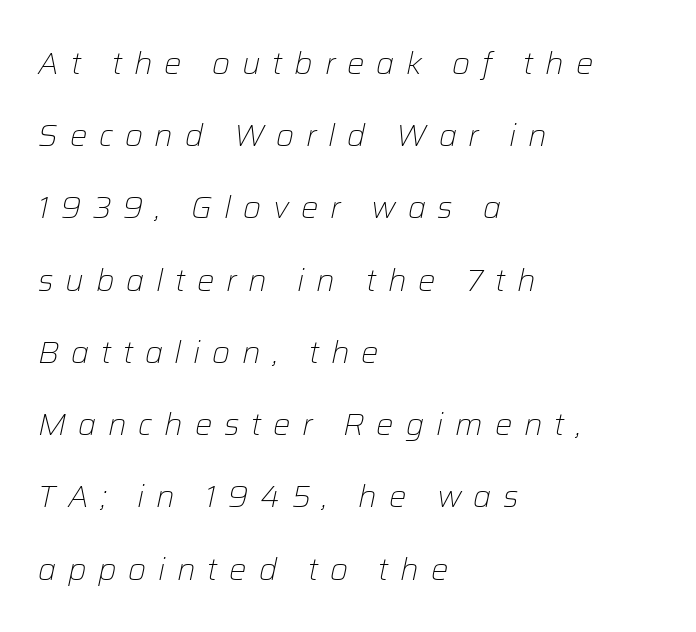
Q: Is the text bold? A: No.
Q: Is the text italic (slanted)? A: Yes, it leans right by about 12 degrees.
Q: Is the text underlined? A: No.
Q: How is the paragraph aligned? A: Left-aligned.
Q: Is the spacing between letters normal or unusually wide? A: Unusually wide.
Q: Is the spacing between lines tight, normal or loose? A: Loose.
Q: Width (condensed, normal, or wide)? A: Normal.
Q: Stroke contrast? A: Low.
Q: x-height? A: Medium.
Q: Monospaced? A: No.
